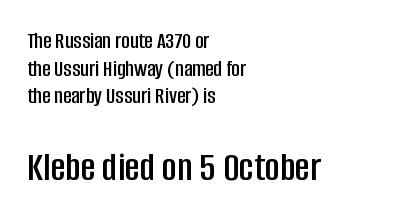
Inter-character spacing is left at the font's built-in metrics. Look at the glyph heights: the lower group is clearly the bigger setting. Do the letters lean? They stand straight. Grotesque or geometric, the face here clearly has no serifs. Is this a fixed-width face? No — the glyphs have proportional, varying widths. Only glyphs here, with clear space below each row.
